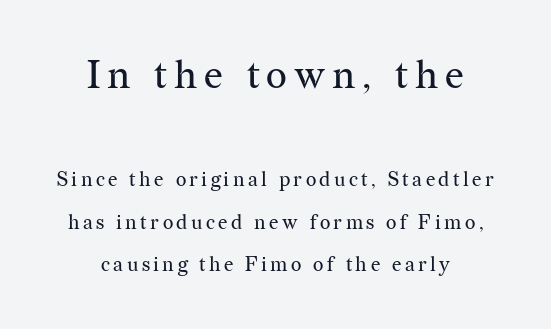
The image shows 40 px regular-weight serif type, upright; set centered, loose line spacing (2.11x), not underlined; the first (top) block is 2.0x larger; medium stroke contrast and a medium x-height.
